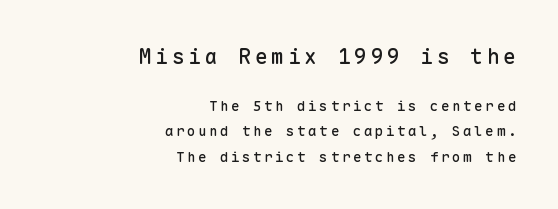
The image shows 21 px text type, upright; set right-aligned, line spacing 1.79x, not underlined; the first (top) block is 1.5x larger.
